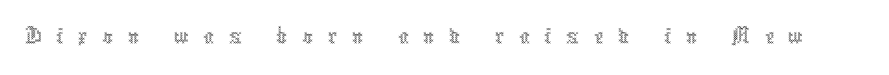
Do the characters align in a grid? No, the font is proportional. Compared with a typical body face, this is equally light or lighter still. Is the letter spacing exaggerated? Yes — the characters are pushed far apart. Each row of text sits above clean, open space. This sample uses an upright cut, with every glyph sitting square on the baseline.
